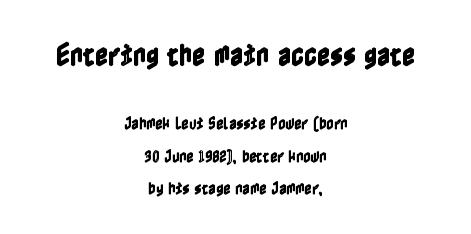
{"italic": "no", "underline": "no", "align": "center", "line_spacing": "loose", "line_spacing_ratio": 2.33, "letter_spacing": "normal", "letter_spacing_em": 0.0, "larger_block": "first", "size_ratio": 1.79, "glyph_px": 25}
